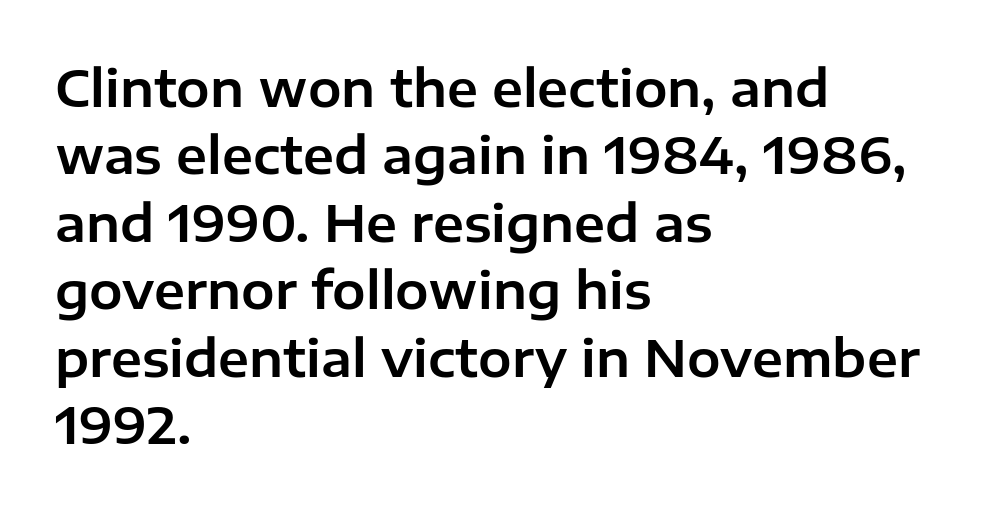
Q: Is the text italic (slanted)? A: No, it is upright.
Q: Is the typeface a serif or a sans-serif typeface? A: Sans-serif.
Q: Is the text underlined? A: No.
Q: How is the paragraph aligned? A: Left-aligned.
Q: Is the spacing between letters normal or unusually wide? A: Normal.
Q: Is the spacing between lines tight, normal or loose? A: Normal.
Q: Width (condensed, normal, or wide)? A: Normal.
Q: Stroke contrast? A: Low.
Q: x-height? A: Medium.
Q: Monospaced? A: No.
